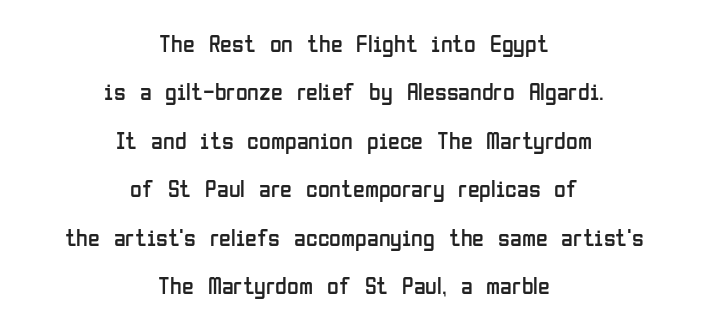
Q: Is the text bold? A: No.
Q: Is the text italic (slanted)? A: No, it is upright.
Q: Is the text underlined? A: No.
Q: How is the paragraph aligned? A: Centered.
Q: Is the spacing between letters normal or unusually wide? A: Normal.
Q: Is the spacing between lines tight, normal or loose? A: Loose.
